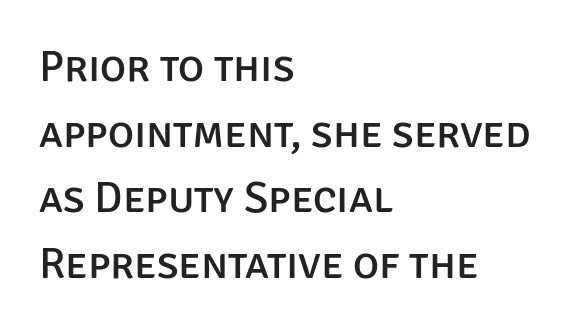
{"serif": "no", "italic": "no", "width": "normal", "stroke_contrast": "low", "x_height": "large", "monospaced": "no", "underline": "no", "align": "left", "line_spacing": "normal", "line_spacing_ratio": 1.49, "letter_spacing": "normal", "letter_spacing_em": 0.0, "glyph_px": 44}
